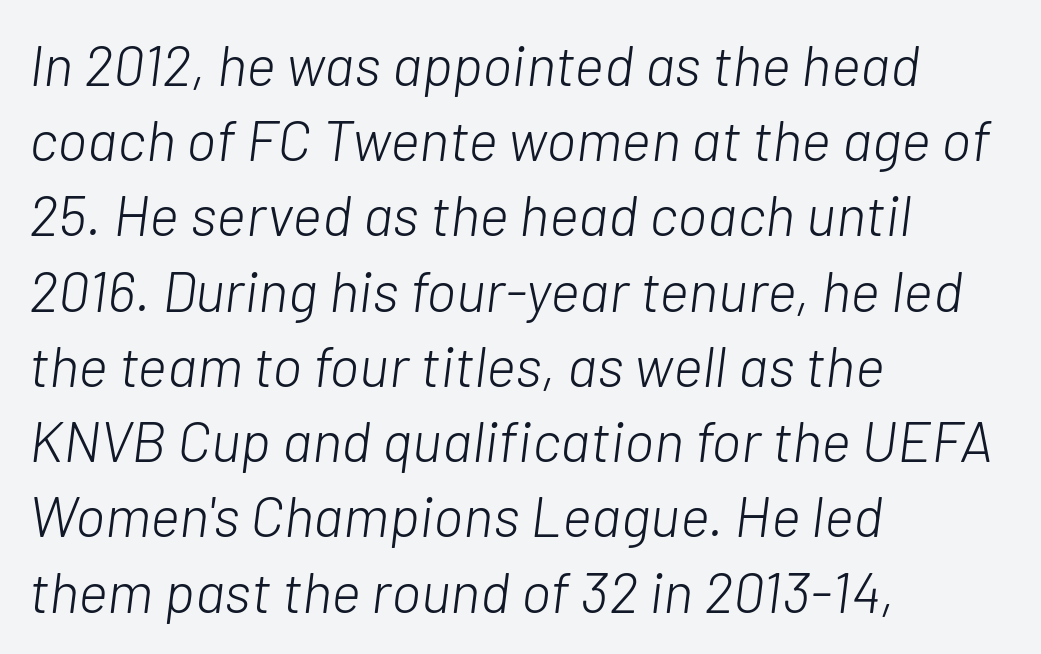
Q: Is the text bold? A: No.
Q: Is the text italic (slanted)? A: Yes, it leans right by about 7 degrees.
Q: Is the text underlined? A: No.
Q: How is the paragraph aligned? A: Left-aligned.
Q: Is the spacing between letters normal or unusually wide? A: Normal.
Q: Is the spacing between lines tight, normal or loose? A: Normal.
Q: Width (condensed, normal, or wide)? A: Normal.
Q: Stroke contrast? A: Low.
Q: x-height? A: Medium.
Q: Monospaced? A: No.
